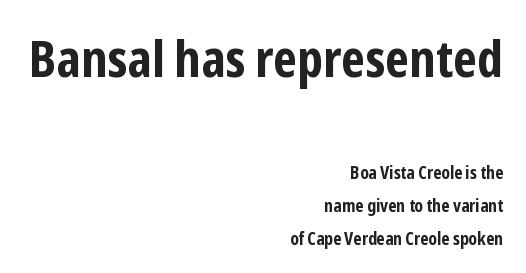
Q: Is the text bold? A: Yes.
Q: Is the text italic (slanted)? A: No, it is upright.
Q: Is the typeface a serif or a sans-serif typeface? A: Sans-serif.
Q: Is the text underlined? A: No.
Q: How is the paragraph aligned? A: Right-aligned.
Q: Is the spacing between letters normal or unusually wide? A: Normal.
Q: Is the spacing between lines tight, normal or loose? A: Loose.
Q: Which block of text is set in a larger size, the first (top) or the second (bottom)? A: The first (top) one.
Q: Width (condensed, normal, or wide)? A: Condensed.
Q: Stroke contrast? A: Low.
Q: x-height? A: Medium.
Q: Monospaced? A: No.
